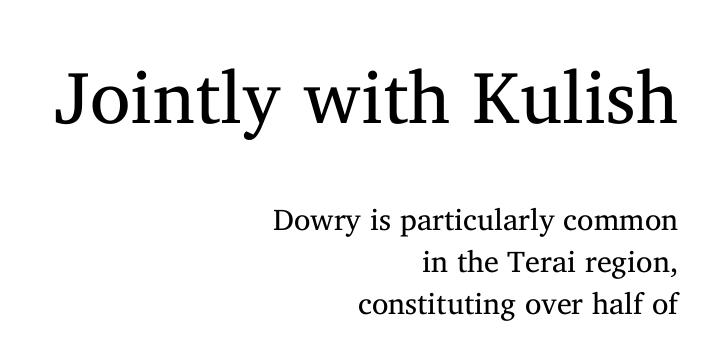
Q: Is the text bold? A: No.
Q: Is the text italic (slanted)? A: No, it is upright.
Q: Is the typeface a serif or a sans-serif typeface? A: Serif.
Q: Is the text underlined? A: No.
Q: How is the paragraph aligned? A: Right-aligned.
Q: Is the spacing between letters normal or unusually wide? A: Normal.
Q: Is the spacing between lines tight, normal or loose? A: Normal.
Q: Which block of text is set in a larger size, the first (top) or the second (bottom)? A: The first (top) one.
Q: Width (condensed, normal, or wide)? A: Normal.
Q: Stroke contrast? A: Medium.
Q: x-height? A: Medium.
Q: Monospaced? A: No.
